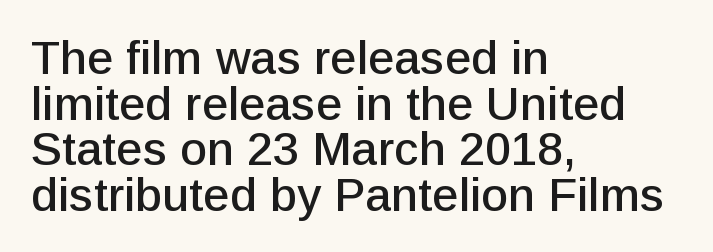
The image shows 47 px sans-serif type, upright; set left-aligned, tight line spacing (0.97x), normal letter spacing, not underlined; low stroke contrast and a medium x-height.
